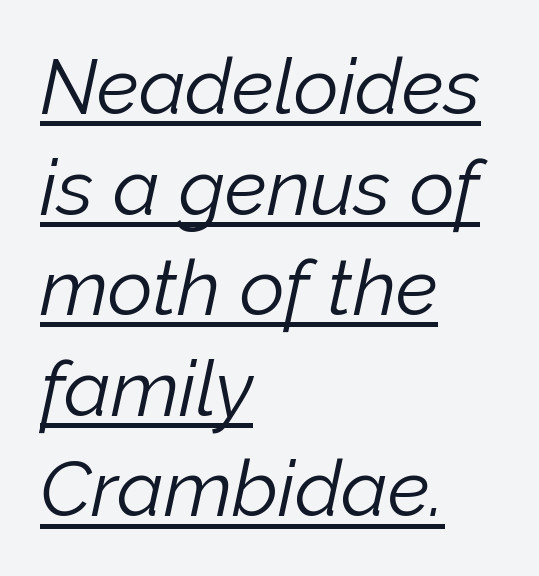
Q: Is the text bold? A: No.
Q: Is the text italic (slanted)? A: Yes, it leans right by about 12 degrees.
Q: Is the text underlined? A: Yes.
Q: How is the paragraph aligned? A: Left-aligned.
Q: Is the spacing between letters normal or unusually wide? A: Normal.
Q: Is the spacing between lines tight, normal or loose? A: Normal.
Q: Width (condensed, normal, or wide)? A: Normal.
Q: Stroke contrast? A: Low.
Q: x-height? A: Medium.
Q: Monospaced? A: No.
